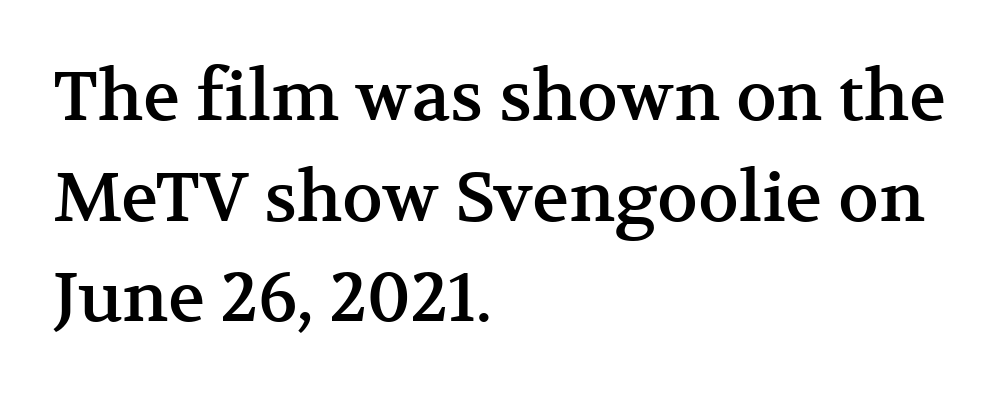
The strip under each line holds only bare page. If you drew a line through each stem, it would be perfectly vertical. Typographically, this falls in the serif category. These lines are rendered in a variable-pitch font. Each word holds together tightly as a unit, with standard inter-letter gaps.
